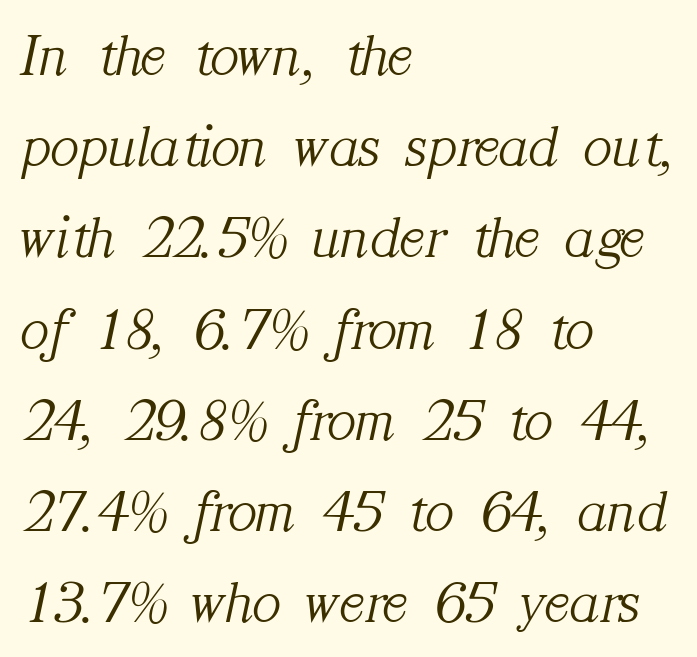
{"serif": "yes", "italic": "yes", "lean": "right", "slant_degrees": 12, "bold": "no", "weight": "light", "width": "normal", "stroke_contrast": "medium", "x_height": "medium", "monospaced": "no", "underline": "no", "align": "left", "line_spacing": "normal", "line_spacing_ratio": 1.52, "letter_spacing": "normal", "letter_spacing_em": 0.0, "glyph_px": 60}
